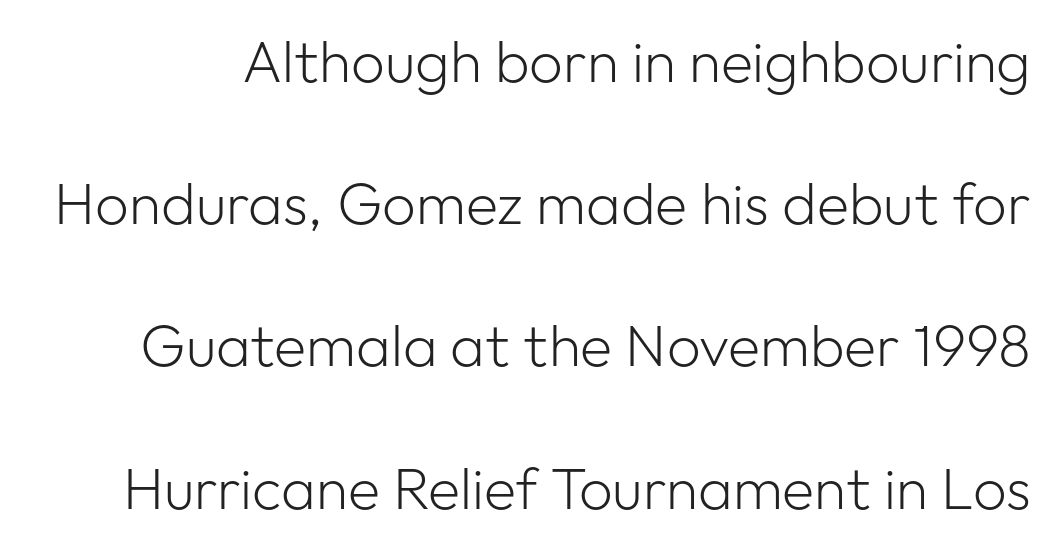
The image shows 59 px light sans-serif type, upright; set loose line spacing (2.41x), normal letter spacing, not underlined; low stroke contrast and a medium x-height.
